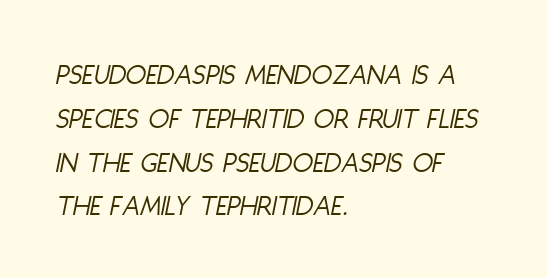
{"italic": "yes", "lean": "right", "slant_degrees": 11, "bold": "no", "weight": "light", "width": "condensed", "stroke_contrast": "low", "x_height": "large", "monospaced": "no", "underline": "no", "align": "left", "line_spacing": "normal", "line_spacing_ratio": 1.46, "letter_spacing": "normal", "letter_spacing_em": 0.0, "glyph_px": 30}
